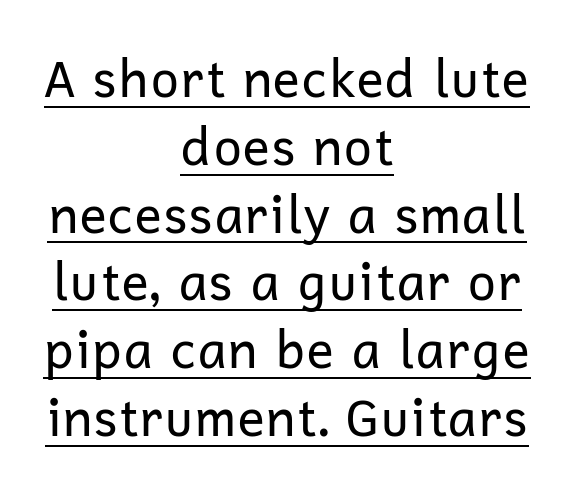
Q: Is the text bold? A: No.
Q: Is the text italic (slanted)? A: No, it is upright.
Q: Is the typeface a serif or a sans-serif typeface? A: Sans-serif.
Q: Is the text underlined? A: Yes.
Q: How is the paragraph aligned? A: Centered.
Q: Is the spacing between letters normal or unusually wide? A: Normal.
Q: Is the spacing between lines tight, normal or loose? A: Normal.
Q: Width (condensed, normal, or wide)? A: Normal.
Q: Stroke contrast? A: Low.
Q: x-height? A: Medium.
Q: Monospaced? A: No.
